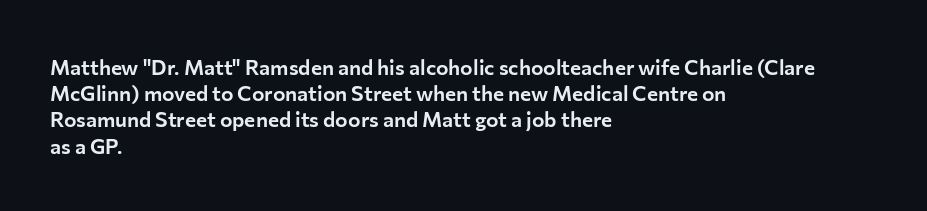
A typesetter would call this leading conventional body-copy spacing. Upright lettering throughout. This rendering uses left alignment, leaving the right contour irregular. The letterforms sit shoulder to shoulder at normal distance. Decoration check: the copy has no underline.
